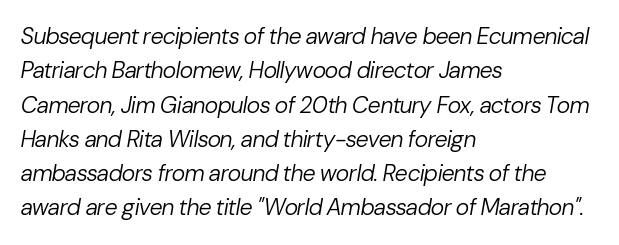
The image shows 23 px text type, italic (leaning right); set left-aligned, normal line spacing (1.49x), normal letter spacing, not underlined.
